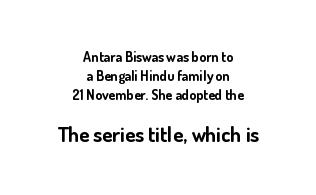
The image shows 21 px bold type, upright; set centered, normal line spacing (1.34x), normal letter spacing, not underlined; the second (bottom) block is 1.5x larger.
